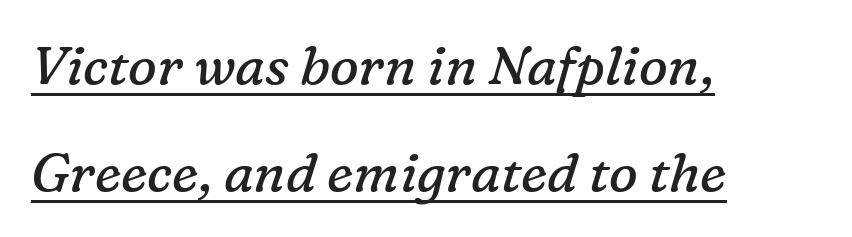
The weight tops out at a normal text grade. Baseline-to-baseline distance is far greater than the letter height. Stroke terminals: seriffed. The typesetter chose a ragged-right arrangement here.
